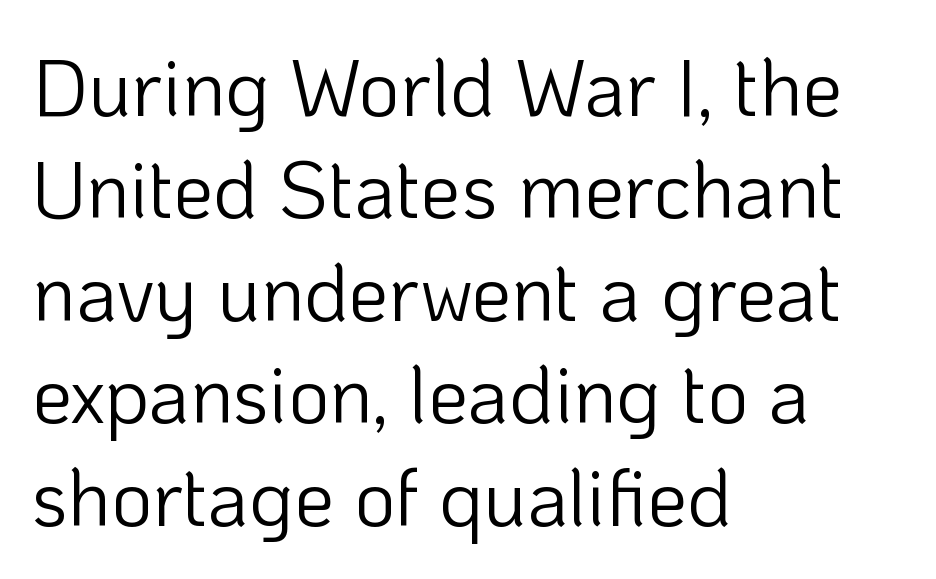
Q: Is the text bold? A: No.
Q: Is the text italic (slanted)? A: No, it is upright.
Q: Is the typeface a serif or a sans-serif typeface? A: Sans-serif.
Q: Is the text underlined? A: No.
Q: How is the paragraph aligned? A: Left-aligned.
Q: Is the spacing between letters normal or unusually wide? A: Normal.
Q: Is the spacing between lines tight, normal or loose? A: Normal.
Q: Width (condensed, normal, or wide)? A: Normal.
Q: Stroke contrast? A: Low.
Q: x-height? A: Medium.
Q: Monospaced? A: No.
